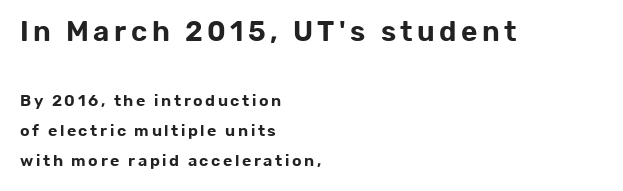
{"serif": "no", "italic": "no", "width": "normal", "stroke_contrast": "low", "x_height": "medium", "monospaced": "no", "underline": "no", "align": "left", "line_spacing_ratio": 1.86, "larger_block": "first", "size_ratio": 1.75, "glyph_px": 28}
